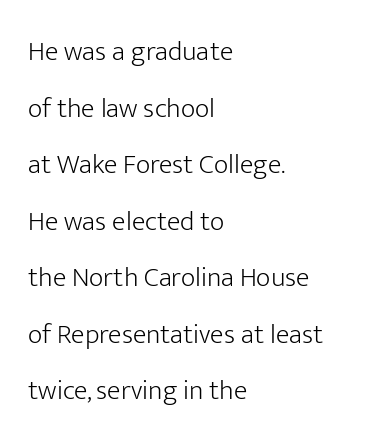
Alignment: flush left. The rendering keeps characters at their native spacing. The baseline area is clear. Vertically, the passage feels expansive, rows floating well apart.
